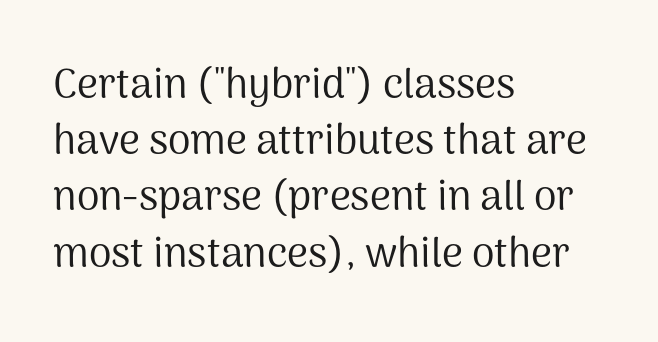
{"serif": "no", "italic": "no", "bold": "no", "weight": "regular", "width": "normal", "stroke_contrast": "medium", "x_height": "medium", "monospaced": "no", "underline": "no", "align": "left", "line_spacing": "normal", "line_spacing_ratio": 1.37, "letter_spacing": "normal", "letter_spacing_em": 0.0, "glyph_px": 41}
